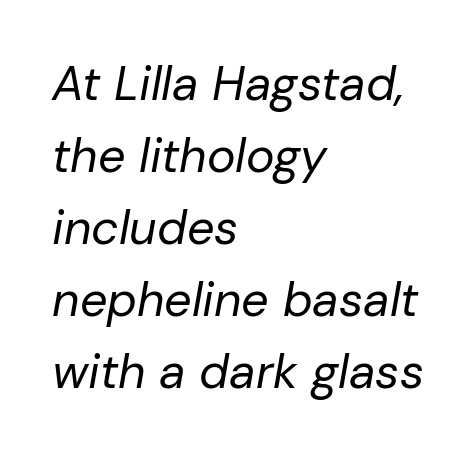
The image shows 48 px regular-weight type, italic (leaning right); set left-aligned, normal line spacing (1.5x), normal letter spacing, not underlined; low stroke contrast and a medium x-height.
